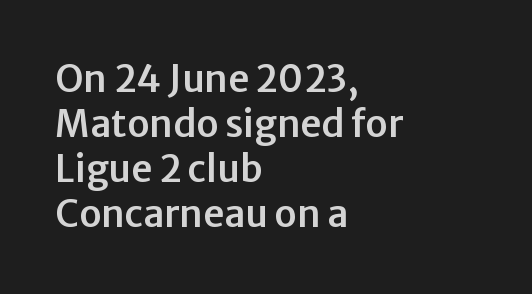
{"serif": "no", "italic": "no", "width": "normal", "stroke_contrast": "low", "x_height": "medium", "monospaced": "no", "underline": "no", "align": "left", "line_spacing_ratio": 1.22, "letter_spacing": "normal", "letter_spacing_em": 0.0, "glyph_px": 37}
